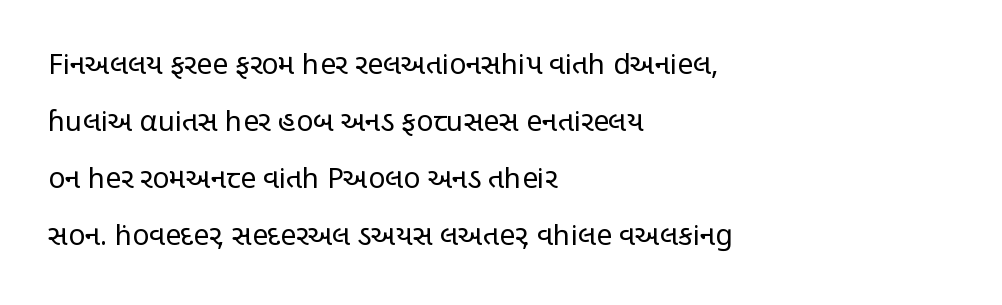
The image shows 28 px regular-weight, condensed sans-serif type, upright; set left-aligned, loose line spacing (2.03x), normal letter spacing, not underlined; low stroke contrast and a large x-height.
